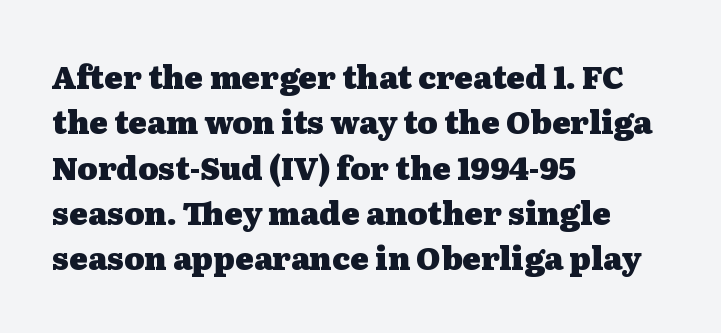
Observe the ordinary spacing: letters are neighbours, not strangers. If you measured baseline to baseline, you'd find a middling distance. The characters look thick and weighty, a clear bold. One-word summary of the alignment: left. Spacing verdict: proportional, widths tailored to each character.
